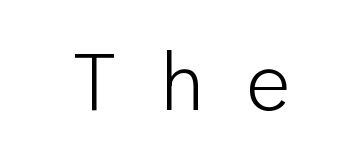
The image shows 79 px light sans-serif type, upright; set unusually wide letter spacing (+0.45 em), not underlined; low stroke contrast and a medium x-height.
